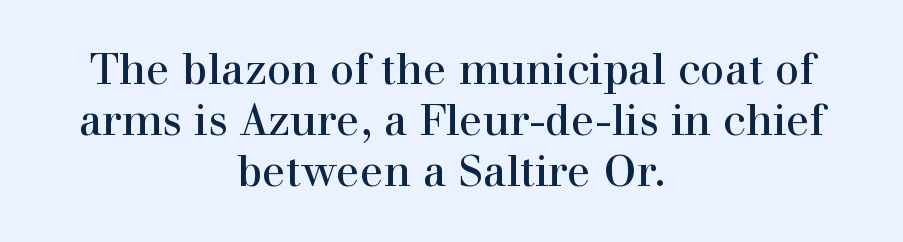
{"serif": "yes", "italic": "no", "bold": "no", "weight": "regular", "width": "normal", "stroke_contrast": "high", "x_height": "medium", "monospaced": "no", "underline": "no", "align": "center", "line_spacing_ratio": 1.19, "letter_spacing": "normal", "letter_spacing_em": 0.0, "glyph_px": 43}
